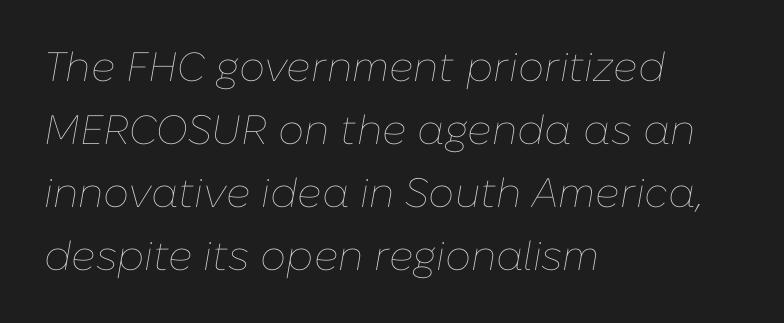
The image shows 41 px thin type, italic (leaning right); set left-aligned, normal line spacing (1.54x), normal letter spacing, not underlined; low stroke contrast and a medium x-height.
